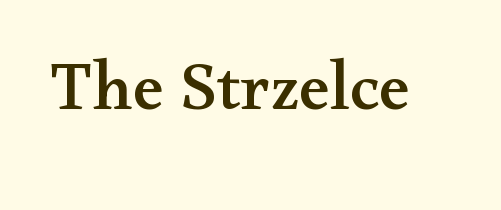
Q: Is the text italic (slanted)? A: No, it is upright.
Q: Is the typeface a serif or a sans-serif typeface? A: Serif.
Q: Is the text underlined? A: No.
Q: Is the spacing between letters normal or unusually wide? A: Normal.
Q: Width (condensed, normal, or wide)? A: Wide.
Q: Stroke contrast? A: Medium.
Q: x-height? A: Small.
Q: Monospaced? A: No.
